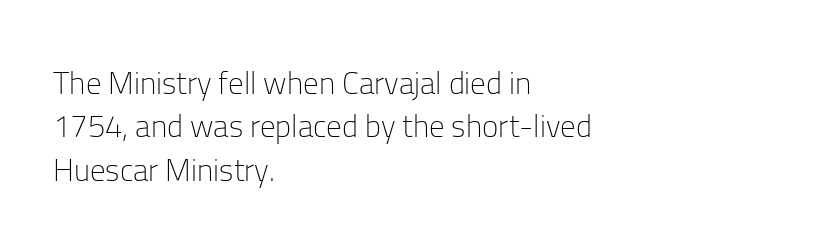
The image shows 31 px light sans-serif type, upright; set left-aligned, normal line spacing (1.4x), normal letter spacing, not underlined; low stroke contrast and a medium x-height.
